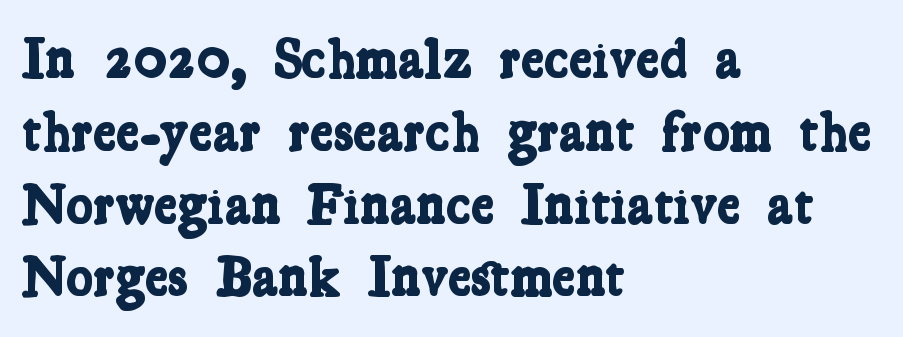
You could not count columns in this text — the font is proportionally spaced. Caption: bold face, heavy strokes. The lines sit at an ordinary, default distance from one another. In terms of letterform style, serifs are clearly present.
